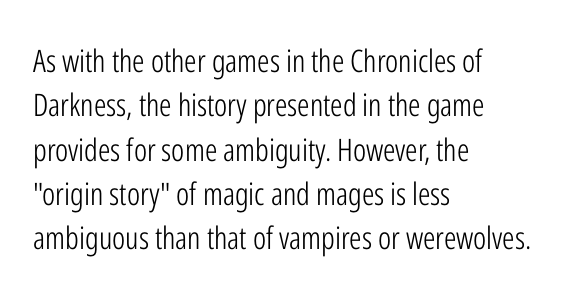
Q: Is the text bold? A: No.
Q: Is the text italic (slanted)? A: No, it is upright.
Q: Is the typeface a serif or a sans-serif typeface? A: Sans-serif.
Q: Is the text underlined? A: No.
Q: How is the paragraph aligned? A: Left-aligned.
Q: Is the spacing between letters normal or unusually wide? A: Normal.
Q: Is the spacing between lines tight, normal or loose? A: Normal.
Q: Width (condensed, normal, or wide)? A: Condensed.
Q: Stroke contrast? A: Low.
Q: x-height? A: Medium.
Q: Monospaced? A: No.
